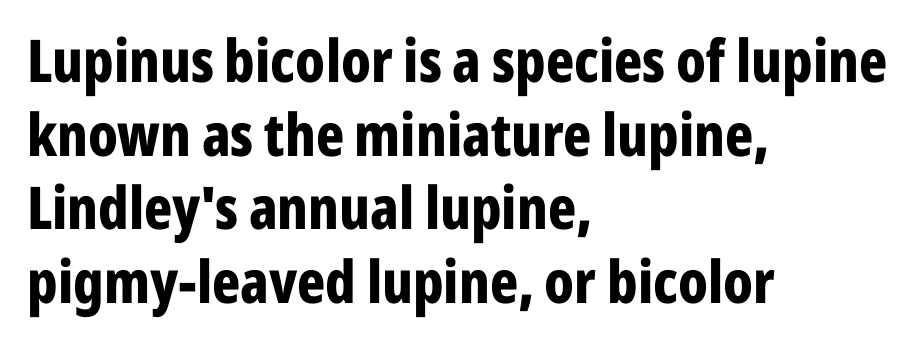
The image shows 59 px bold, condensed sans-serif type, upright; set left-aligned, normal line spacing (1.25x), normal letter spacing, not underlined; low stroke contrast and a medium x-height.
